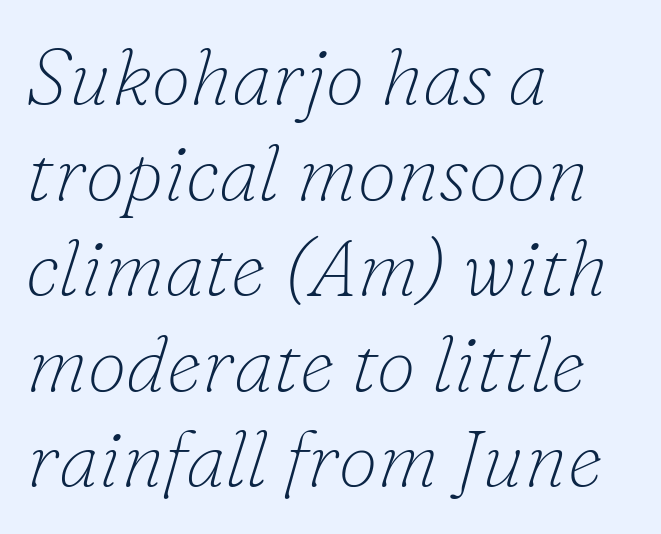
Would a proofreader flag this as italicized? Yes. Letter spacing: default. The glyphs in this specimen are seriffed. Quick note: underline off. The ragged edge is on the right, which tells us the setting is flush left.
